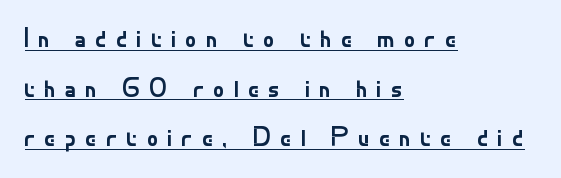
The image shows 28 px regular-weight sans-serif type, upright; set left-aligned, line spacing 1.77x, unusually wide letter spacing (+0.31 em), underlined; low stroke contrast and a small x-height.
